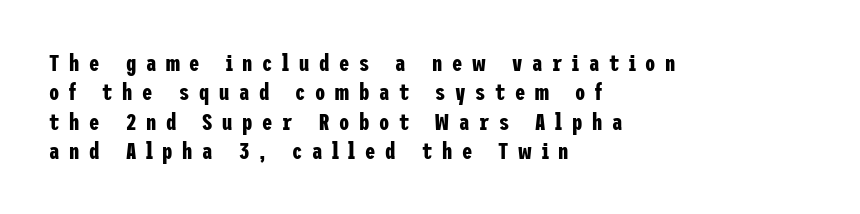
The image shows 23 px bold type, upright; set left-aligned, normal line spacing (1.28x), unusually wide letter spacing (+0.42 em), not underlined.
